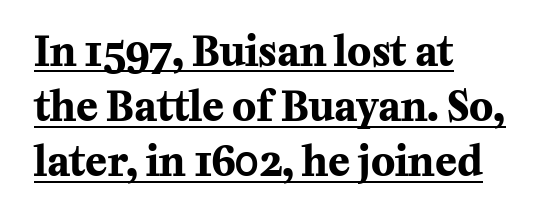
{"serif": "yes", "italic": "no", "bold": "yes", "weight": "bold", "width": "normal", "stroke_contrast": "medium", "x_height": "medium", "monospaced": "no", "underline": "yes", "align": "left", "line_spacing": "normal", "line_spacing_ratio": 1.38, "letter_spacing": "normal", "letter_spacing_em": 0.0, "glyph_px": 40}
